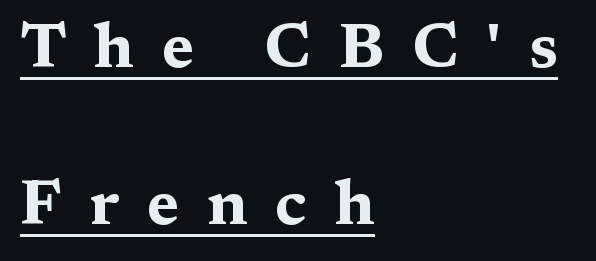
{"serif": "yes", "italic": "no", "bold": "yes", "weight": "bold", "width": "wide", "stroke_contrast": "medium", "x_height": "medium", "monospaced": "no", "underline": "yes", "align": "left", "line_spacing": "loose", "line_spacing_ratio": 2.49, "letter_spacing": "wide", "letter_spacing_em": 0.44, "glyph_px": 63}
